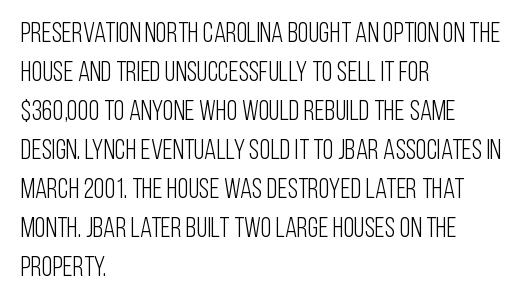
Spacing verdict: proportional, widths tailored to each character. A bare baseline throughout the passage. Reading down the column, the eye jumps a familiar distance to each next line. When letters stand straight like this, we call the style roman or upright. The font family rendered here belongs to the sans-serif group.
